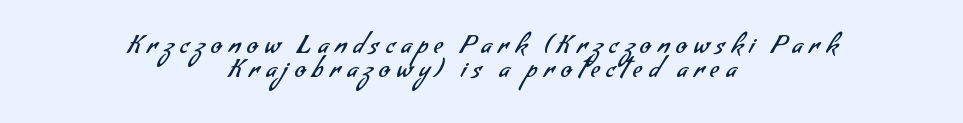
{"bold": "no", "underline": "no", "align": "center", "line_spacing": "tight", "line_spacing_ratio": 0.98, "letter_spacing": "wide", "letter_spacing_em": 0.27, "glyph_px": 25}
